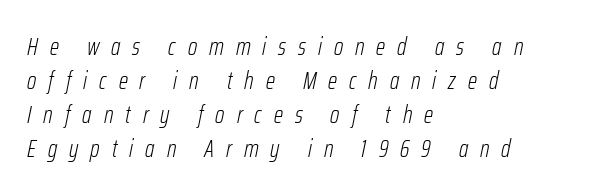
The image shows 24 px text type, italic (leaning right); set left-aligned, normal line spacing (1.42x), unusually wide letter spacing (+0.5 em), not underlined.
